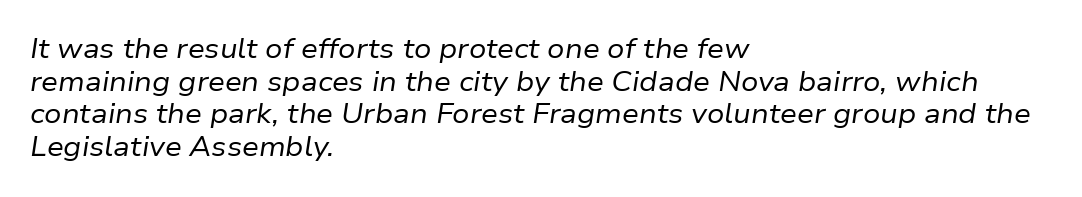
{"italic": "yes", "lean": "right", "slant_degrees": 9, "bold": "no", "underline": "no", "align": "left", "line_spacing_ratio": 1.21, "letter_spacing": "normal", "letter_spacing_em": 0.0, "glyph_px": 27}
